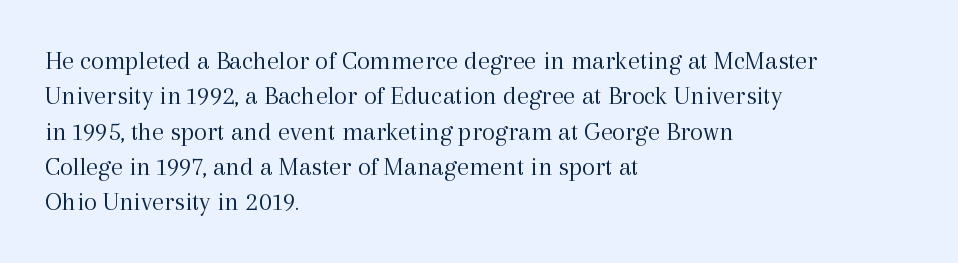
Line beginnings align vertically; line endings do not. The typography opts for an upright posture over an oblique one. Baseline-to-baseline distance is the conventional proportion of letter height. The characters are drawn with everyday or finer stroke widths. Here the glyphs are tracked normally, forming tight word shapes.
